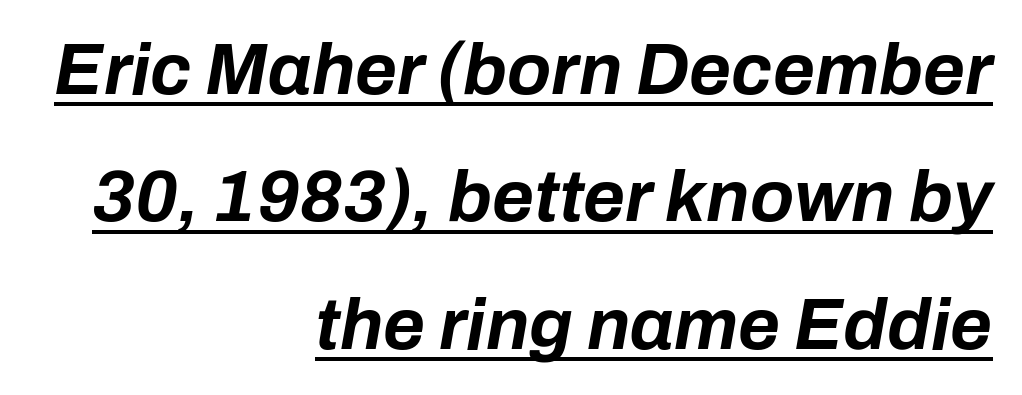
The image shows 72 px bold type, italic (leaning right); set right-aligned, line spacing 1.77x, normal letter spacing, underlined; low stroke contrast and a medium x-height.
